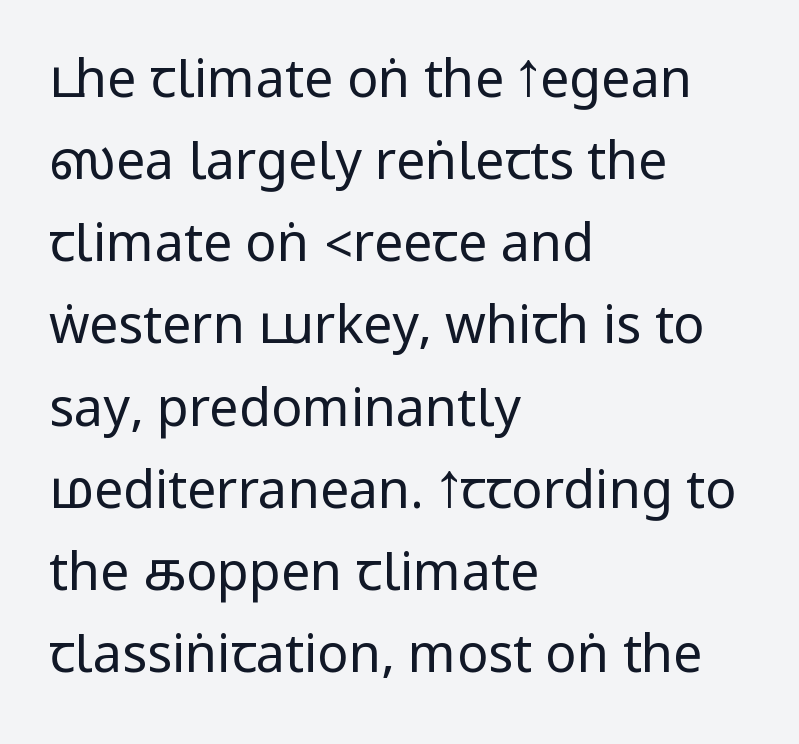
The image shows 52 px regular-weight, condensed sans-serif type, upright; set left-aligned, normal line spacing (1.58x), normal letter spacing, not underlined; low stroke contrast.
